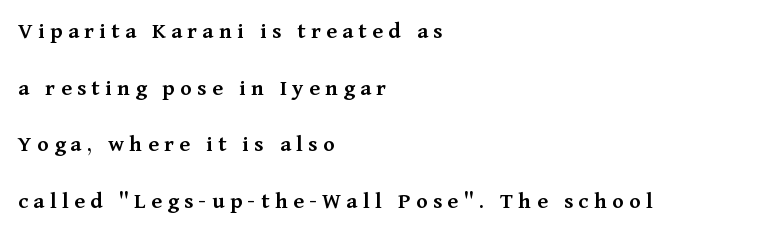
Notice the wide empty band between every row — that's loose leading. The passage shown is not underscored anywhere. The lettering holds an erect, upright posture throughout. A classic flush-left, rag-right setting is used for this passage. This rendering widens character spacing well past its baseline value.
